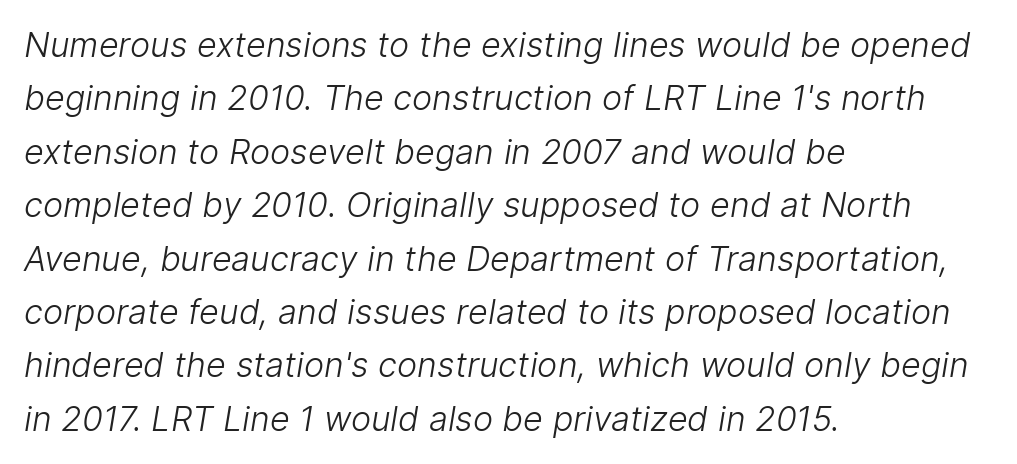
{"serif": "no", "bold": "no", "weight": "light", "width": "normal", "stroke_contrast": "low", "x_height": "medium", "monospaced": "no", "underline": "no", "align": "left", "line_spacing": "normal", "line_spacing_ratio": 1.57, "letter_spacing": "normal", "letter_spacing_em": 0.0, "glyph_px": 34}
